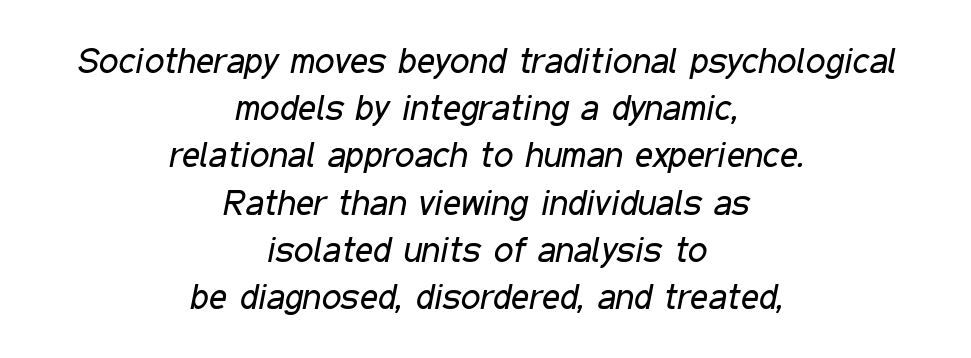
There's an unmistakable incline to the writing here. Regarding leading, the lines here are spaced in the standard way. Each row of text sits above clean, open space. This reads as an unemphasized weight, regular at the heaviest. The passage shown has conventional tracking throughout. In CSS terms this would be text-align: center.
